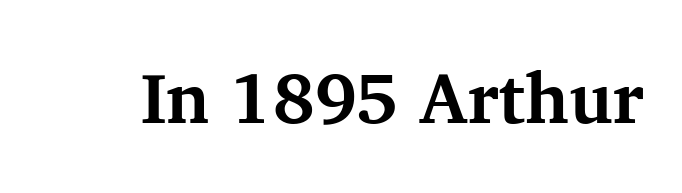
The image shows 71 px bold serif type, upright; set normal letter spacing, not underlined; medium stroke contrast and a medium x-height.
